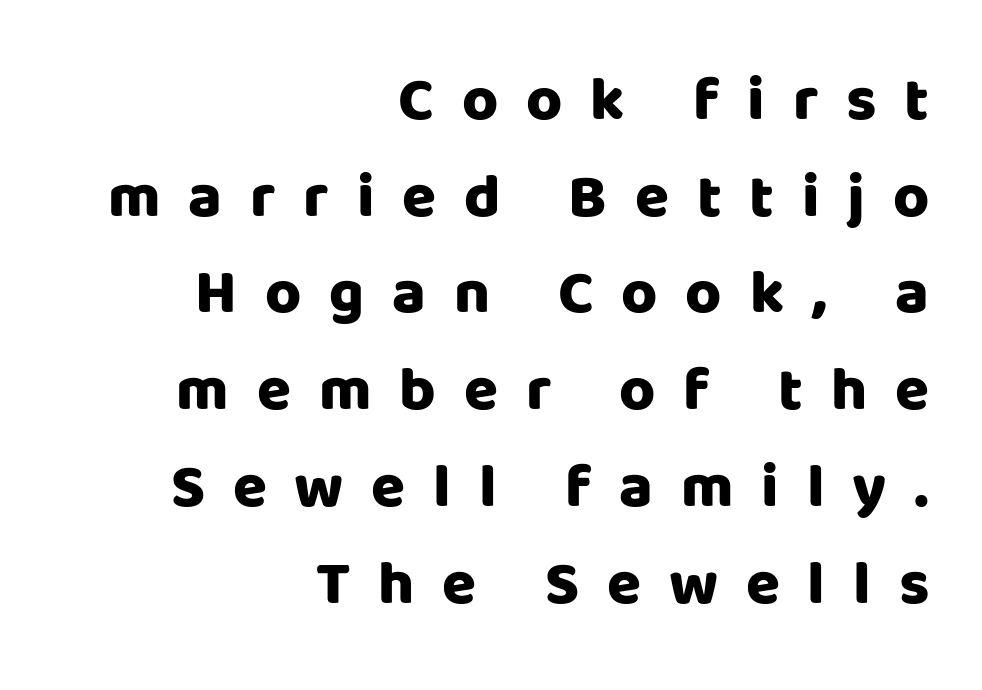
{"serif": "no", "italic": "no", "bold": "yes", "weight": "heavy", "width": "normal", "stroke_contrast": "low", "x_height": "large", "monospaced": "no", "underline": "no", "align": "right", "line_spacing": "normal", "line_spacing_ratio": 1.56, "letter_spacing": "wide", "letter_spacing_em": 0.45, "glyph_px": 62}
